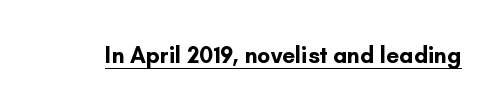
The image shows 23 px bold type, upright; set normal letter spacing, underlined.
